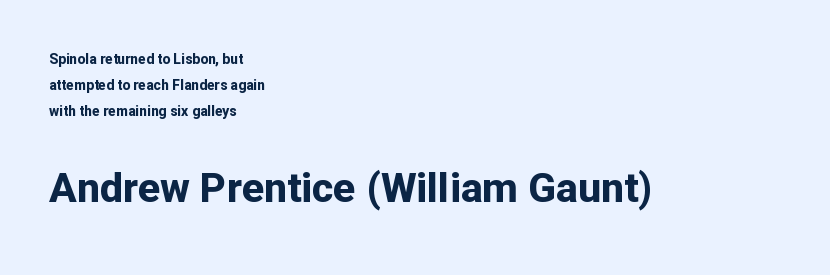
{"serif": "no", "italic": "no", "bold": "yes", "weight": "bold", "width": "normal", "stroke_contrast": "low", "x_height": "medium", "monospaced": "no", "underline": "no", "align": "left", "line_spacing_ratio": 1.84, "letter_spacing": "normal", "letter_spacing_em": 0.0, "larger_block": "second", "size_ratio": 2.93, "glyph_px": 41}
